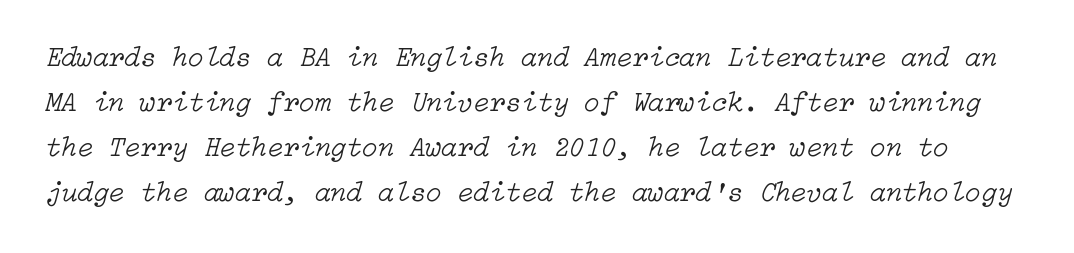
Q: Is the text bold? A: No.
Q: Is the text italic (slanted)? A: Yes, it leans right by about 15 degrees.
Q: Is the text underlined? A: No.
Q: Is the spacing between letters normal or unusually wide? A: Normal.
Q: Is the spacing between lines tight, normal or loose? A: Normal.
Q: Width (condensed, normal, or wide)? A: Normal.
Q: Stroke contrast? A: Low.
Q: x-height? A: Medium.
